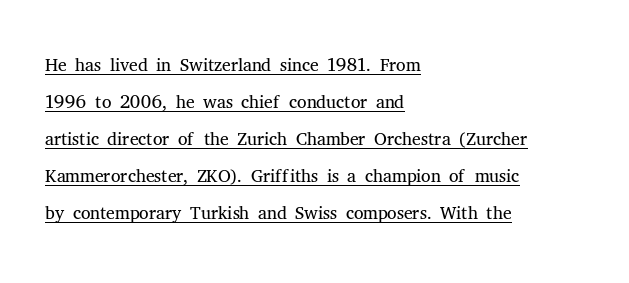
Q: Is the text bold? A: No.
Q: Is the text italic (slanted)? A: No, it is upright.
Q: Is the text underlined? A: Yes.
Q: How is the paragraph aligned? A: Left-aligned.
Q: Is the spacing between letters normal or unusually wide? A: Normal.
Q: Is the spacing between lines tight, normal or loose? A: Normal.
